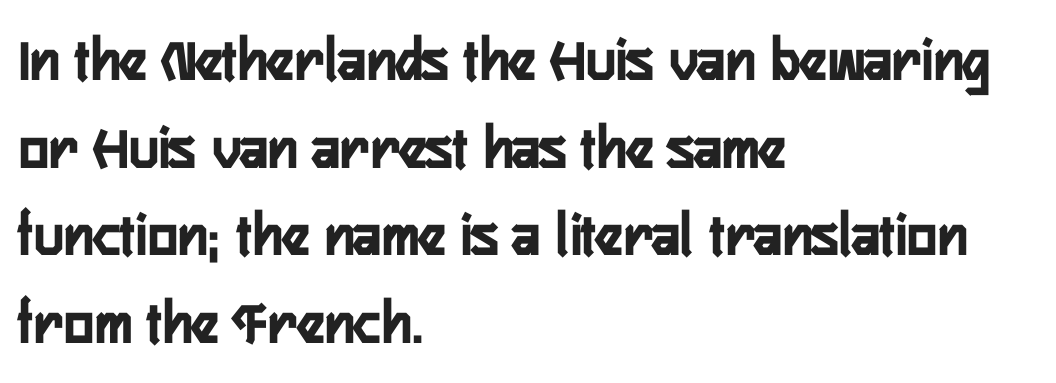
{"serif": "no", "italic": "no", "bold": "yes", "weight": "semibold", "width": "condensed", "stroke_contrast": "low", "x_height": "medium", "monospaced": "no", "underline": "no", "align": "left", "line_spacing": "normal", "line_spacing_ratio": 1.39, "letter_spacing": "normal", "letter_spacing_em": 0.0, "glyph_px": 63}
